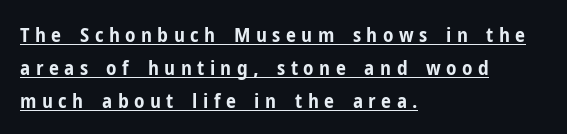
Q: Is the text bold? A: Yes.
Q: Is the text italic (slanted)? A: No, it is upright.
Q: Is the text underlined? A: Yes.
Q: How is the paragraph aligned? A: Left-aligned.
Q: Is the spacing between letters normal or unusually wide? A: Unusually wide.
Q: Is the spacing between lines tight, normal or loose? A: Normal.
